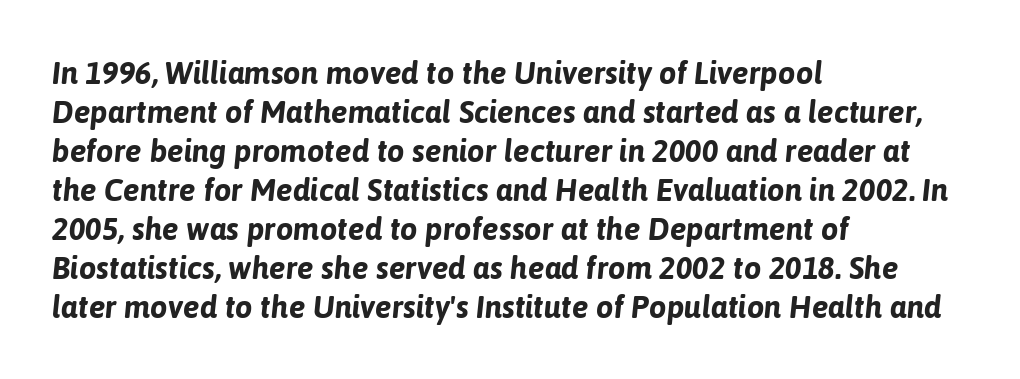
Each letter keeps its own natural width here, so spacing adapts to shape. Does extra space separate the letters? No, they use regular spacing. Students, observe: this is what conventionally led text looks like. Bold? Absolutely — the strokes are thick and heavy. The paragraph has a hard left edge and a soft right edge.
